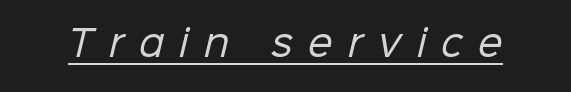
Q: Is the text bold? A: No.
Q: Is the typeface a serif or a sans-serif typeface? A: Sans-serif.
Q: Is the text underlined? A: Yes.
Q: Is the spacing between letters normal or unusually wide? A: Unusually wide.
Q: Width (condensed, normal, or wide)? A: Normal.
Q: Stroke contrast? A: Low.
Q: x-height? A: Medium.
Q: Monospaced? A: No.
